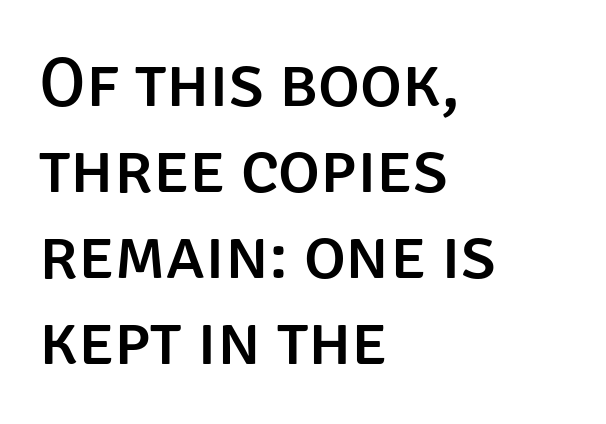
To sum up the face: it is a sans, with no serifs. The foot of each line stays bare and open. Characters remain perfectly vertical along every line. Every row of glyphs begins at an identical x-position on the left. Tracking value appears to be zero — textbook default spacing. Proportional: the letters do not fall into vertical columns.
